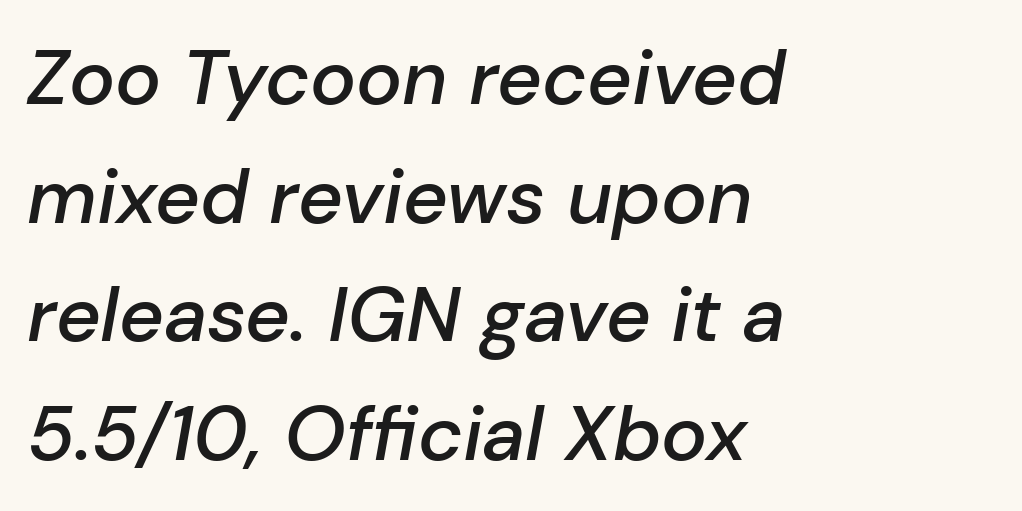
Each row of text sits above clean, open space. The passage shown leans; its letterforms are oblique. This sample has the flowing, uneven cadence of proportional lettering. The rendering uses a semibold face; strokes are thickened but not to full bold. Horizontal bands of white between lines are of average thickness.
